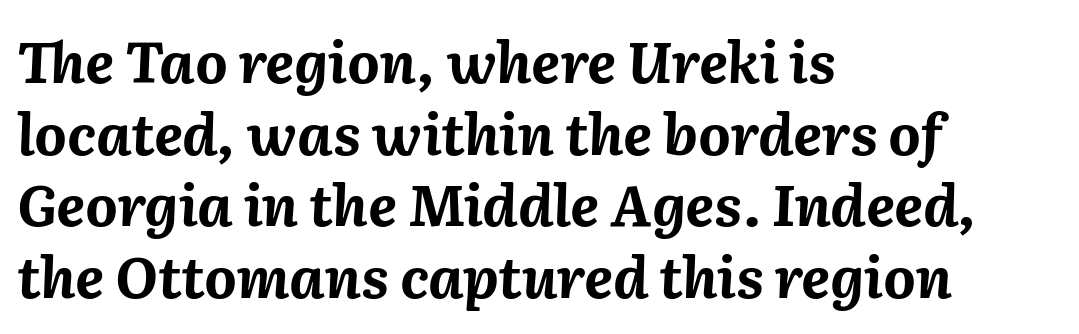
Looking at the ascenders, they clearly lean. Reading down the block, your eye returns to a fixed left position each line. Bold? Absolutely — the strokes are thick and heavy. The rows are spaced the way most documents space them. Is the letter spacing exaggerated? No — it looks like the ordinary default.
